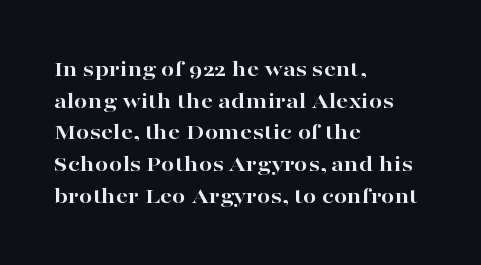
Honestly, the letter spacing is just normal — you wouldn't notice it. One glance says typical: line gaps are just what's usual. These lines stack with their left ends in a neat column. The type sits square on the baseline with zero lean. Descender tails drop into unmarked territory. How heavy is the stroke? Heavy — this is a bold.
